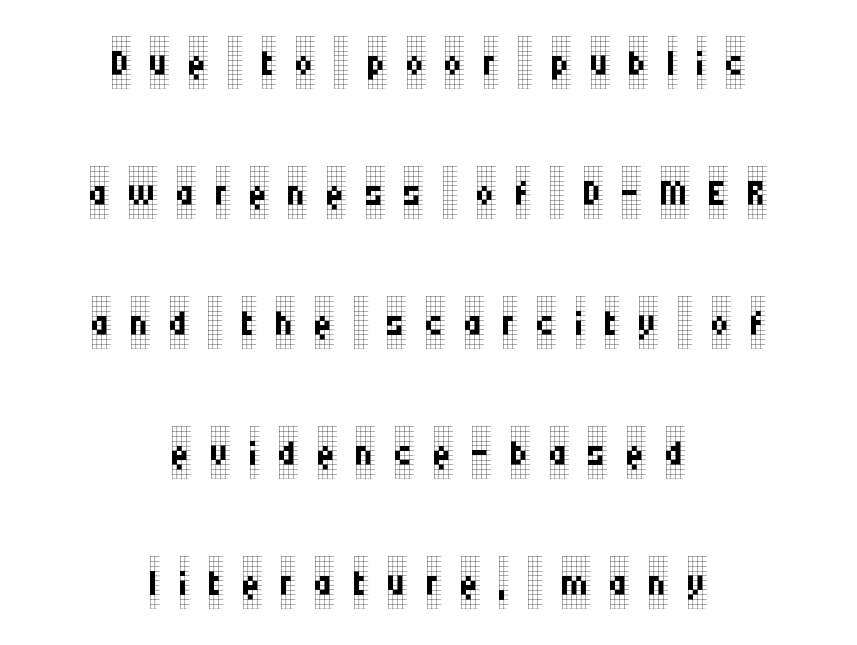
Q: Is the text bold? A: No.
Q: Is the text italic (slanted)? A: No, it is upright.
Q: Is the typeface a serif or a sans-serif typeface? A: Serif.
Q: Is the text underlined? A: No.
Q: How is the paragraph aligned? A: Centered.
Q: Is the spacing between letters normal or unusually wide? A: Unusually wide.
Q: Is the spacing between lines tight, normal or loose? A: Loose.
Q: Width (condensed, normal, or wide)? A: Condensed.
Q: Stroke contrast? A: Low.
Q: x-height? A: Large.
Q: Monospaced? A: No.
